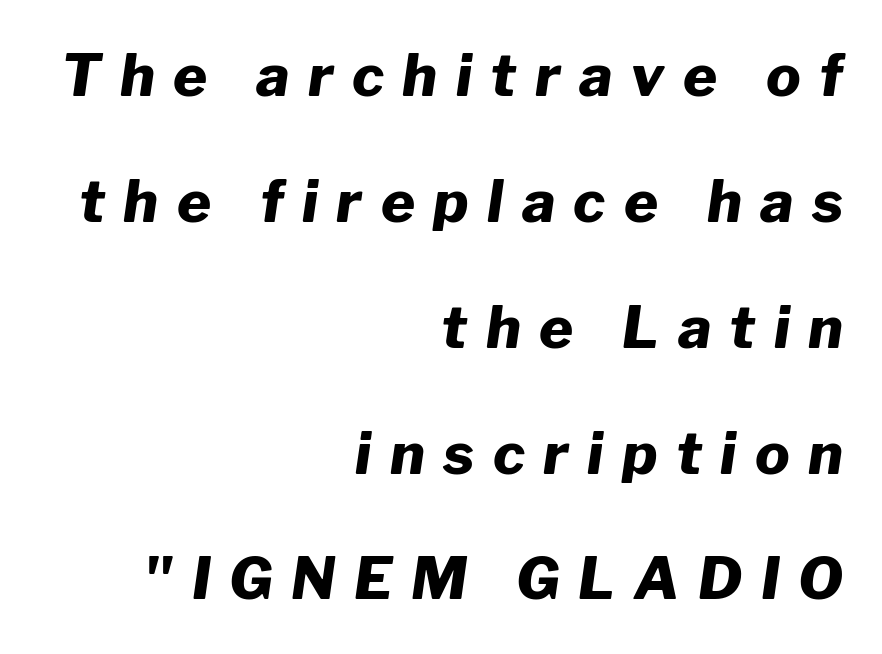
The image shows 58 px heavy type, italic (leaning right); set right-aligned, loose line spacing (2.17x), unusually wide letter spacing (+0.32 em), not underlined; low stroke contrast and a medium x-height.
